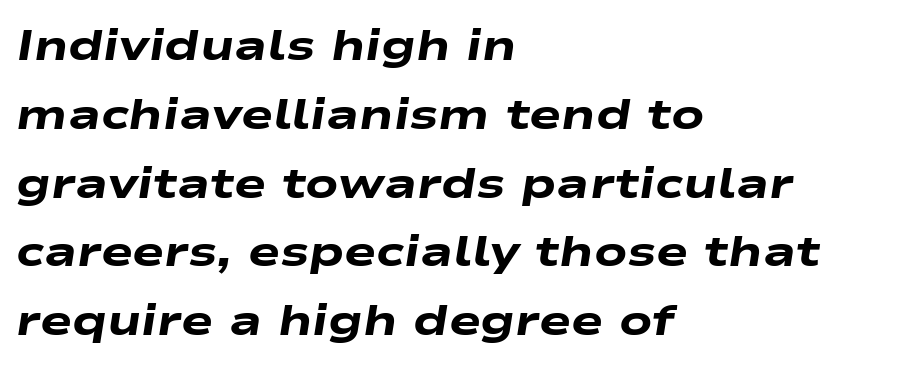
The image shows 43 px heavy, wide type, italic (leaning right); set left-aligned, normal line spacing (1.6x), normal letter spacing, not underlined; low stroke contrast and a medium x-height.
